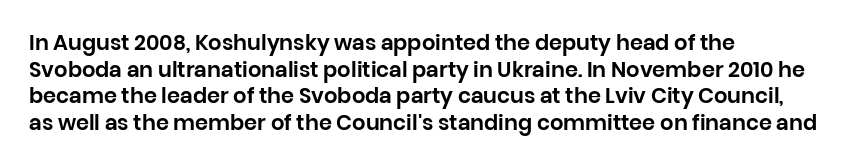
Successive baselines arrive at the customary interval. The space directly below the letters is spotless. The face used here is rendered with its standard letterfit. The rendering anchors every line to the left-hand side.
